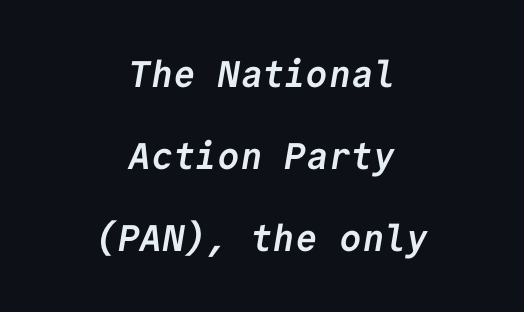
Q: Is the text bold? A: Yes.
Q: Is the typeface a serif or a sans-serif typeface? A: Sans-serif.
Q: Is the text underlined? A: No.
Q: How is the paragraph aligned? A: Centered.
Q: Is the spacing between letters normal or unusually wide? A: Normal.
Q: Is the spacing between lines tight, normal or loose? A: Loose.
Q: Width (condensed, normal, or wide)? A: Normal.
Q: Stroke contrast? A: Low.
Q: x-height? A: Medium.
Q: Monospaced? A: Yes.
